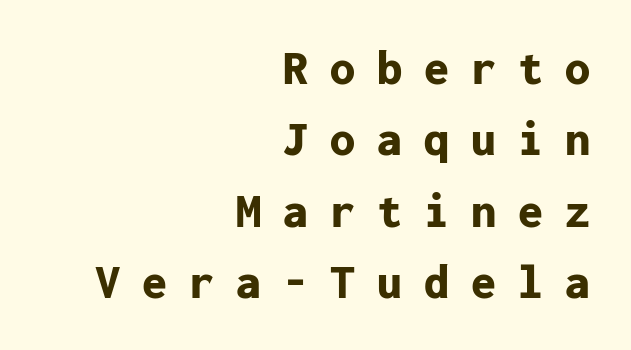
Q: Is the text bold? A: Yes.
Q: Is the text italic (slanted)? A: No, it is upright.
Q: Is the typeface a serif or a sans-serif typeface? A: Sans-serif.
Q: Is the text underlined? A: No.
Q: How is the paragraph aligned? A: Right-aligned.
Q: Is the spacing between letters normal or unusually wide? A: Unusually wide.
Q: Is the spacing between lines tight, normal or loose? A: Normal.
Q: Width (condensed, normal, or wide)? A: Normal.
Q: Stroke contrast? A: Low.
Q: x-height? A: Medium.
Q: Monospaced? A: Yes.
